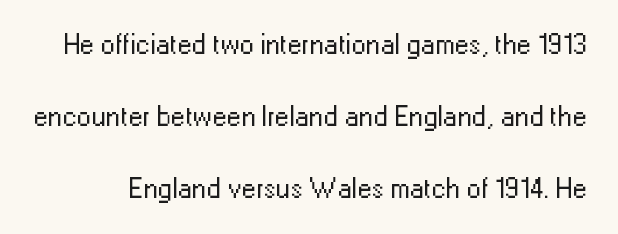
The image shows 29 px regular-weight sans-serif type, upright; set loose line spacing (2.48x), normal letter spacing, not underlined; low stroke contrast and a medium x-height.
